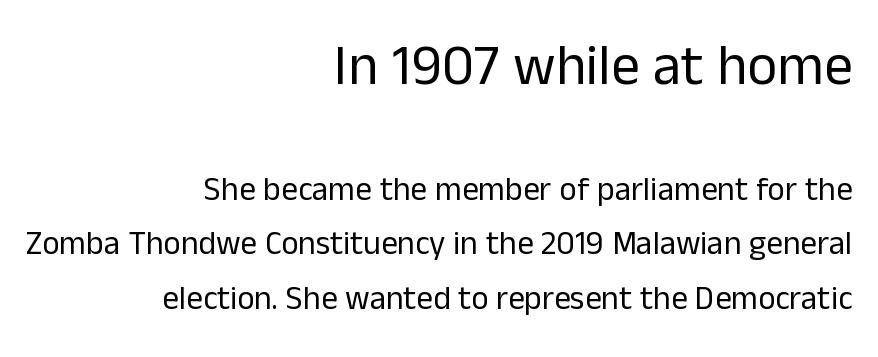
Each row of text sits above clean, open space. The passage shown is typed in a proportional face where columns would drift. Each line ends at the same right margin while the left side varies. The cut favours lightness, reaching ordinary text weight at its darkest. To sum up the face: it is a sans, with no serifs.
